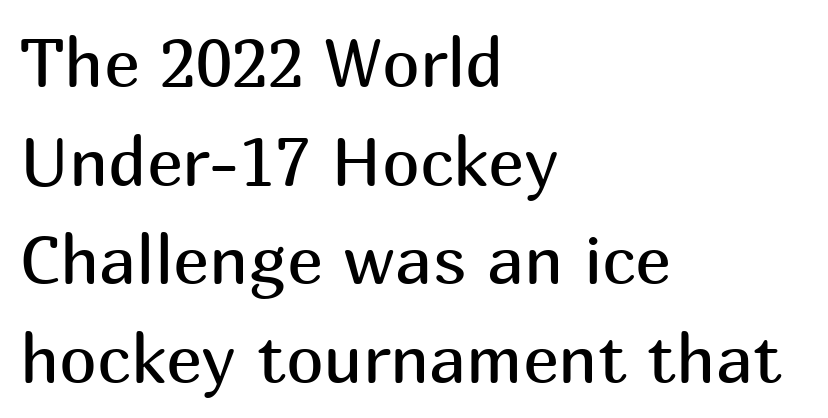
{"serif": "no", "italic": "no", "bold": "no", "weight": "regular", "width": "normal", "stroke_contrast": "medium", "x_height": "medium", "monospaced": "no", "underline": "no", "align": "left", "line_spacing": "normal", "line_spacing_ratio": 1.45, "letter_spacing": "normal", "letter_spacing_em": 0.0, "glyph_px": 68}
